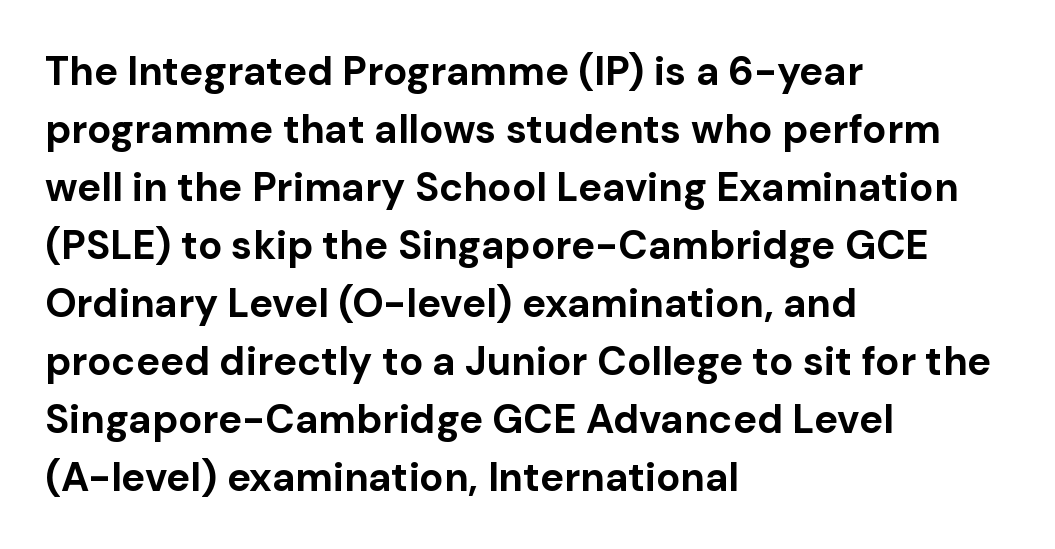
Strong, thick strokes mark this as bold type. A classic flush-left, rag-right setting is used for this passage. Anything drawn beneath the words? Only blank space. The rendering uses a moderate line-height, typical for paragraphs. Stroke terminals: plain, sans-serif.
